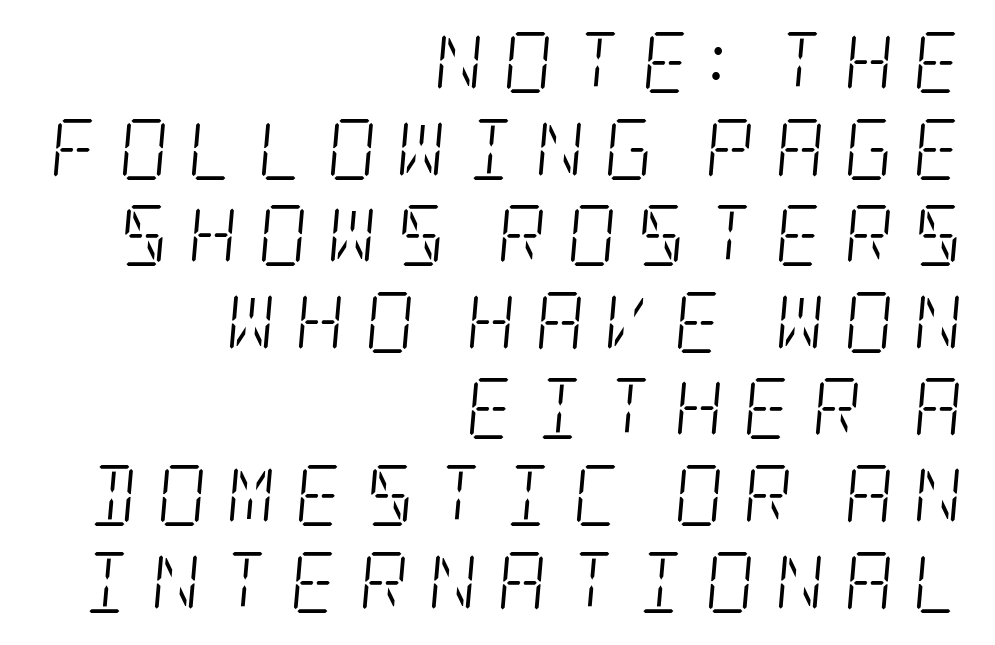
The image shows 61 px light, condensed serif type, italic (leaning right); set right-aligned, normal line spacing (1.42x), unusually wide letter spacing (+0.32 em), not underlined; low stroke contrast and a large x-height.
